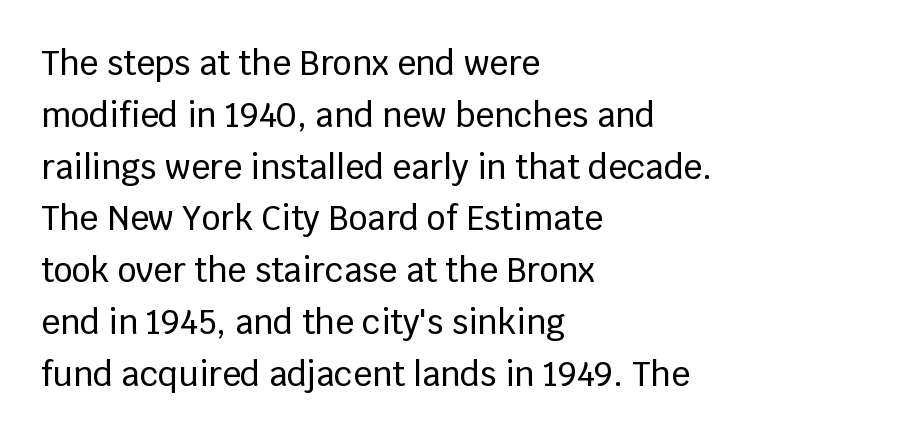
{"serif": "no", "italic": "no", "width": "normal", "stroke_contrast": "low", "x_height": "large", "monospaced": "no", "underline": "no", "align": "left", "line_spacing": "normal", "line_spacing_ratio": 1.57, "letter_spacing": "normal", "letter_spacing_em": 0.0, "glyph_px": 33}
